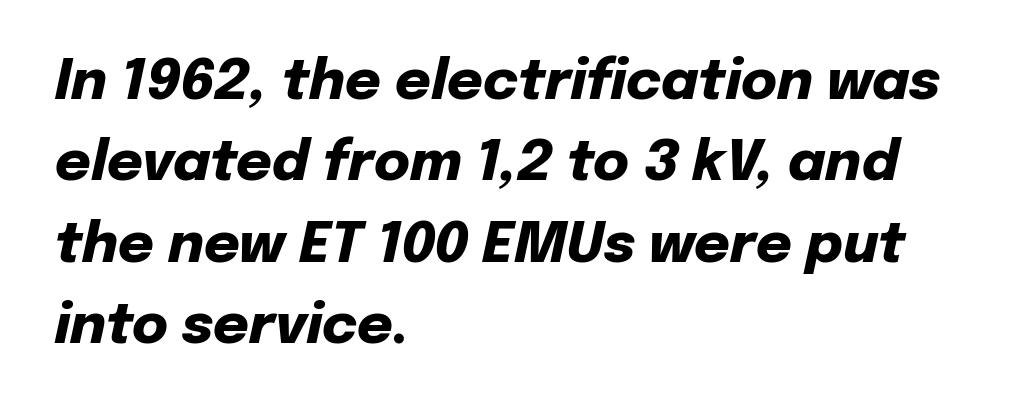
The passage shown has conventional tracking throughout. Underline: absent. A dark, heavy texture on the line: the type is bold. The typesetter chose a ragged-right arrangement here.
